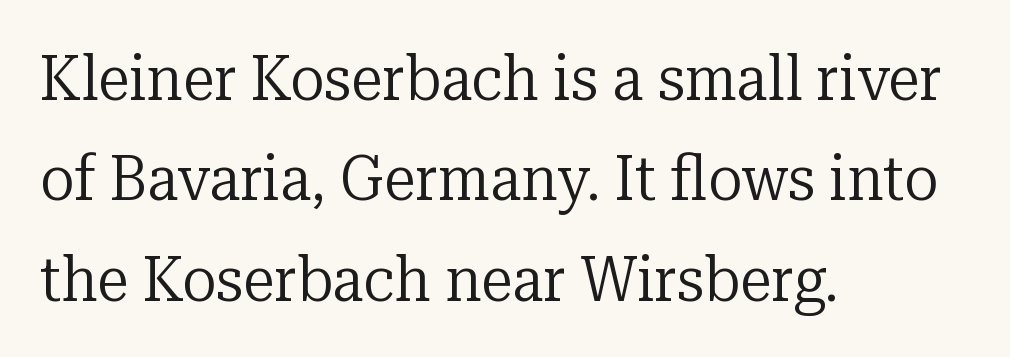
The image shows 64 px regular-weight serif type, upright; set left-aligned, normal line spacing (1.57x), normal letter spacing, not underlined; low stroke contrast and a medium x-height.
